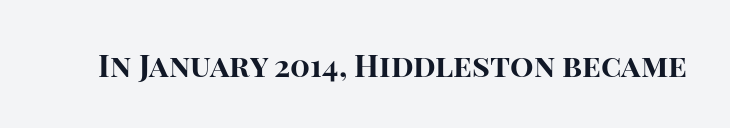
Q: Is the text bold? A: Yes.
Q: Is the text italic (slanted)? A: No, it is upright.
Q: Is the typeface a serif or a sans-serif typeface? A: Sans-serif.
Q: Is the text underlined? A: No.
Q: Is the spacing between letters normal or unusually wide? A: Normal.
Q: Width (condensed, normal, or wide)? A: Normal.
Q: Stroke contrast? A: High.
Q: x-height? A: Large.
Q: Monospaced? A: No.
